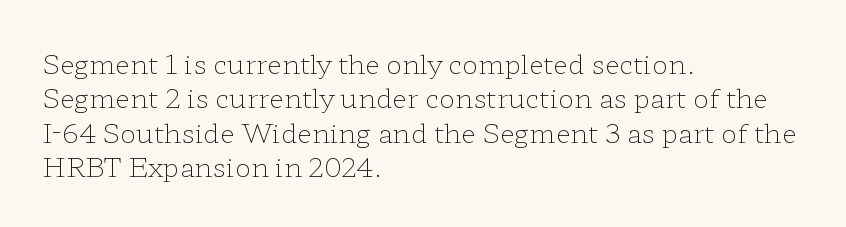
The letterforms sit at book weight or below. Honestly, the letter spacing is just normal — you wouldn't notice it. The type sits square on the baseline with zero lean. Unmarked baselines from the first word to the last. The text block is weighted toward the left margin, trailing off unevenly rightward. The designer left line spacing at the default.
